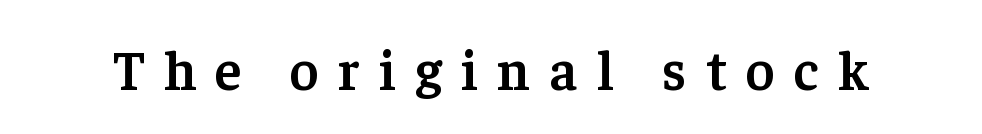
Q: Is the text bold? A: Semi-bold.
Q: Is the text italic (slanted)? A: No, it is upright.
Q: Is the typeface a serif or a sans-serif typeface? A: Serif.
Q: Is the text underlined? A: No.
Q: Is the spacing between letters normal or unusually wide? A: Unusually wide.
Q: Width (condensed, normal, or wide)? A: Normal.
Q: Stroke contrast? A: Low.
Q: x-height? A: Medium.
Q: Monospaced? A: No.
